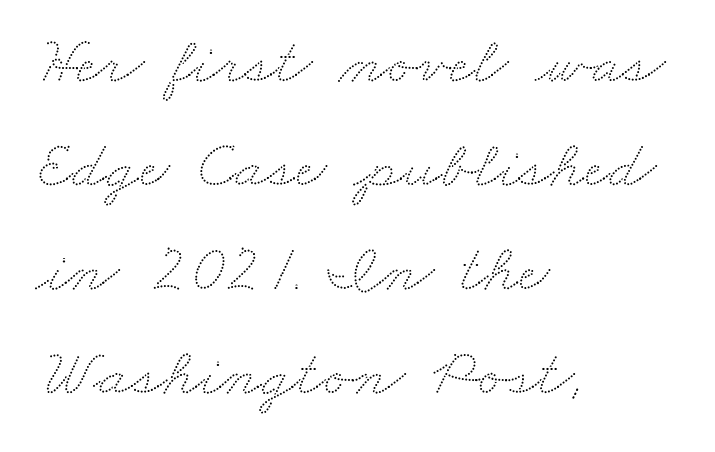
All the whitespace from short lines collects on the right. The line texture is even and compact thanks to regular tracking. How would I describe the line gaps? Plain and ordinary. The space beneath each line is pristine and unruled.
